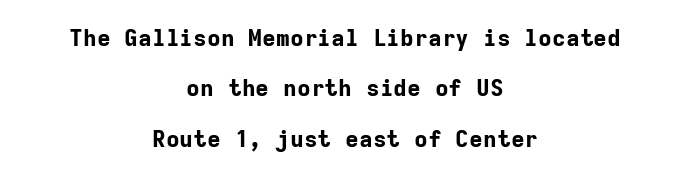
Q: Is the text bold? A: Yes.
Q: Is the text italic (slanted)? A: No, it is upright.
Q: Is the text underlined? A: No.
Q: How is the paragraph aligned? A: Centered.
Q: Is the spacing between letters normal or unusually wide? A: Normal.
Q: Is the spacing between lines tight, normal or loose? A: Loose.
